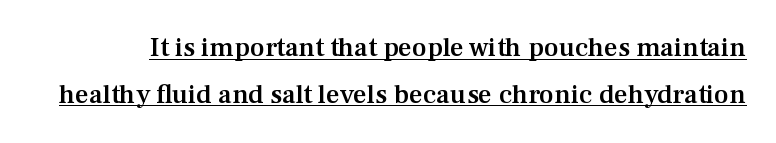
Q: Is the text bold? A: Semi-bold.
Q: Is the text italic (slanted)? A: No, it is upright.
Q: Is the text underlined? A: Yes.
Q: Is the spacing between letters normal or unusually wide? A: Normal.
